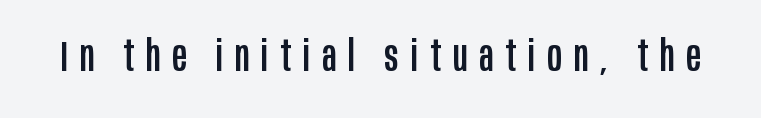
The image shows 43 px condensed sans-serif type, upright; set unusually wide letter spacing (+0.28 em), not underlined; low stroke contrast and a large x-height.
